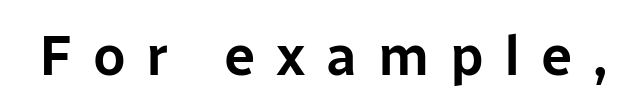
The image shows 56 px sans-serif type, upright; set unusually wide letter spacing (+0.37 em), not underlined; low stroke contrast and a medium x-height.
